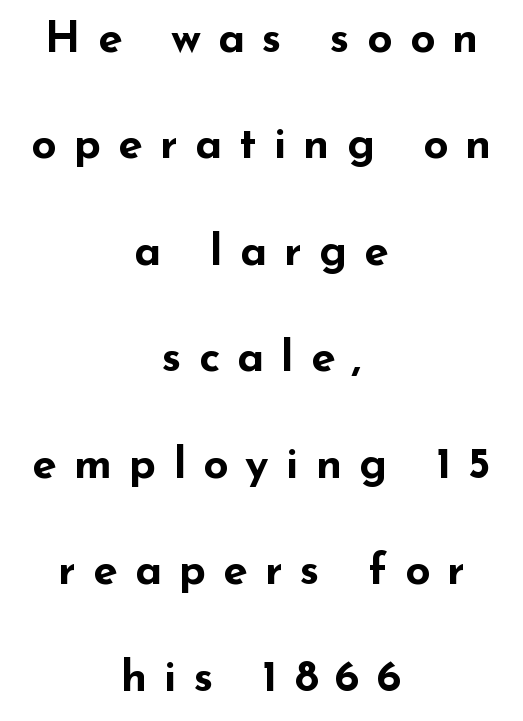
Compared with typical paragraphs, the rows here are farther apart. The type sits square on the baseline with zero lean. Clear beneath every line of the passage. In terms of letterspacing, this is a distinctly airy, spread setting. The face used here is proportionally spaced, like ordinary book or web type. Alignment: centered.
